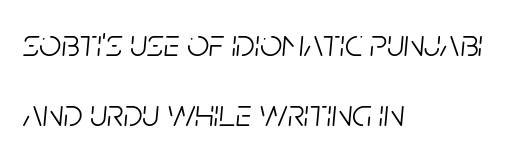
Nothing unusual about the tracking: characters are spaced as the font intends. A typesetter would mark this as italic. Is this a fixed-width face? No — the glyphs have proportional, varying widths. This rendering features lettering with no underline. Where is the straight margin? On the left. Stems here are at most as thick as an everyday book face.
